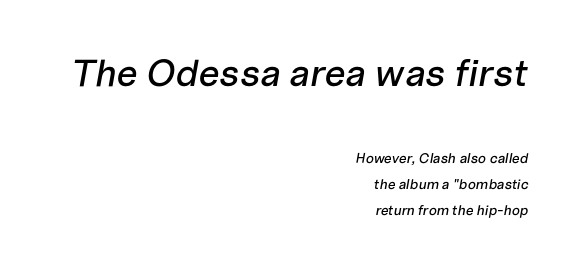
{"italic": "yes", "lean": "right", "slant_degrees": 10, "width": "normal", "stroke_contrast": "low", "x_height": "medium", "monospaced": "no", "underline": "no", "align": "right", "line_spacing_ratio": 1.86, "letter_spacing": "normal", "letter_spacing_em": 0.0, "larger_block": "first", "size_ratio": 2.71, "glyph_px": 38}
